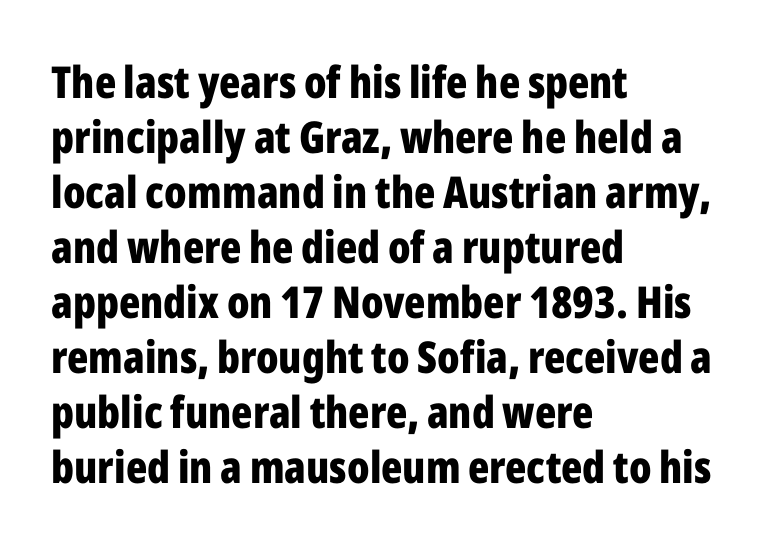
Q: Is the text bold? A: Yes.
Q: Is the text italic (slanted)? A: No, it is upright.
Q: Is the typeface a serif or a sans-serif typeface? A: Sans-serif.
Q: Is the text underlined? A: No.
Q: How is the paragraph aligned? A: Left-aligned.
Q: Is the spacing between letters normal or unusually wide? A: Normal.
Q: Is the spacing between lines tight, normal or loose? A: Normal.
Q: Width (condensed, normal, or wide)? A: Condensed.
Q: Stroke contrast? A: Low.
Q: x-height? A: Medium.
Q: Monospaced? A: No.
